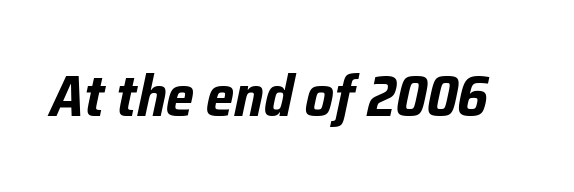
{"italic": "yes", "lean": "right", "slant_degrees": 12, "bold": "yes", "weight": "bold", "width": "condensed", "stroke_contrast": "low", "x_height": "medium", "monospaced": "no", "underline": "no", "letter_spacing": "normal", "letter_spacing_em": 0.0, "glyph_px": 58}
